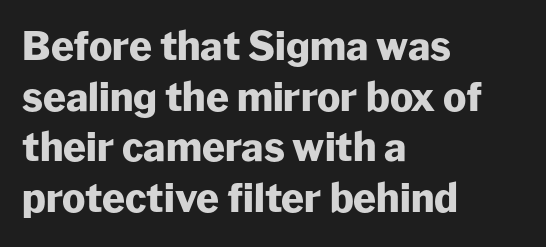
Q: Is the text bold? A: Yes.
Q: Is the text italic (slanted)? A: No, it is upright.
Q: Is the typeface a serif or a sans-serif typeface? A: Sans-serif.
Q: Is the text underlined? A: No.
Q: How is the paragraph aligned? A: Left-aligned.
Q: Is the spacing between letters normal or unusually wide? A: Normal.
Q: Is the spacing between lines tight, normal or loose? A: Normal.
Q: Width (condensed, normal, or wide)? A: Normal.
Q: Stroke contrast? A: Low.
Q: x-height? A: Medium.
Q: Monospaced? A: No.
